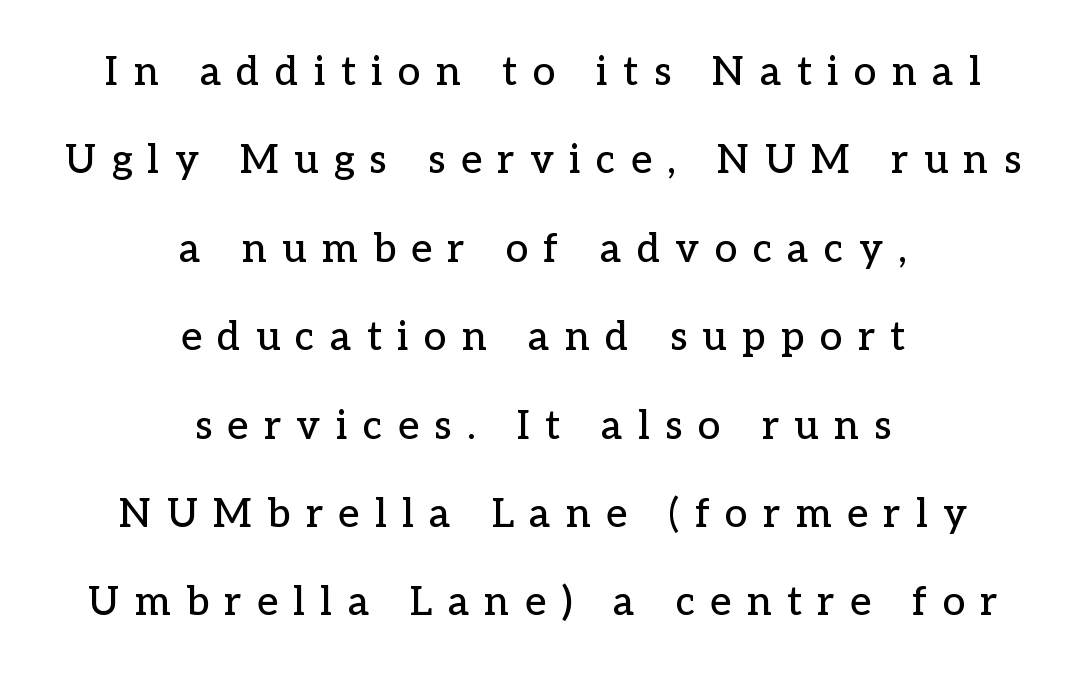
The image shows 40 px serif type, upright; set centered, loose line spacing (2.21x), unusually wide letter spacing (+0.39 em), not underlined; low stroke contrast and a medium x-height.
